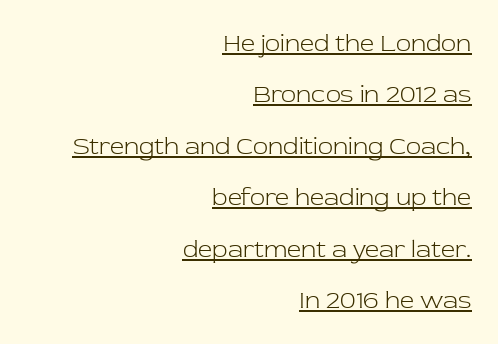
{"italic": "no", "bold": "no", "underline": "yes", "align": "right", "line_spacing": "loose", "line_spacing_ratio": 2.06, "letter_spacing": "normal", "letter_spacing_em": 0.0, "glyph_px": 25}
